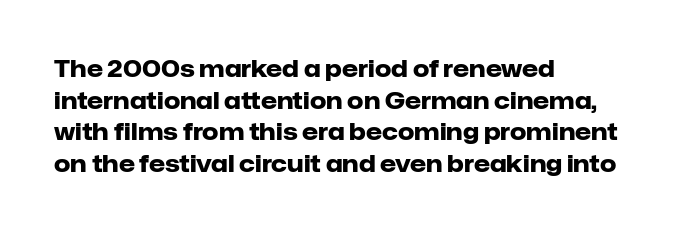
{"italic": "no", "bold": "yes", "underline": "no", "align": "left", "line_spacing": "normal", "line_spacing_ratio": 1.37, "letter_spacing": "normal", "letter_spacing_em": 0.0, "glyph_px": 23}
